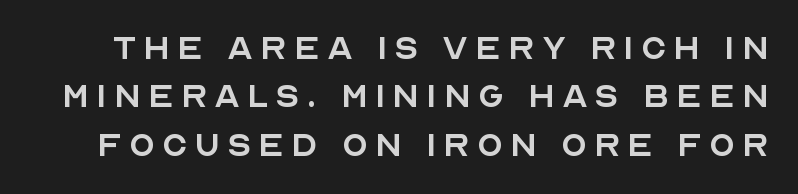
Italic? Not at all — the glyphs are vertical. Clear beneath every line of the passage. Counters stay open thanks to moderate or lighter strokes. The text was rendered using a sans face with plain stroke endings. Is there much room between lines? No — they nearly touch.
